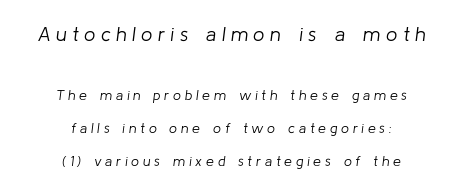
The image shows 20 px text type, italic (leaning right); set centered, loose line spacing (2.38x), unusually wide letter spacing (+0.27 em), not underlined; the first (top) block is 1.43x larger.
